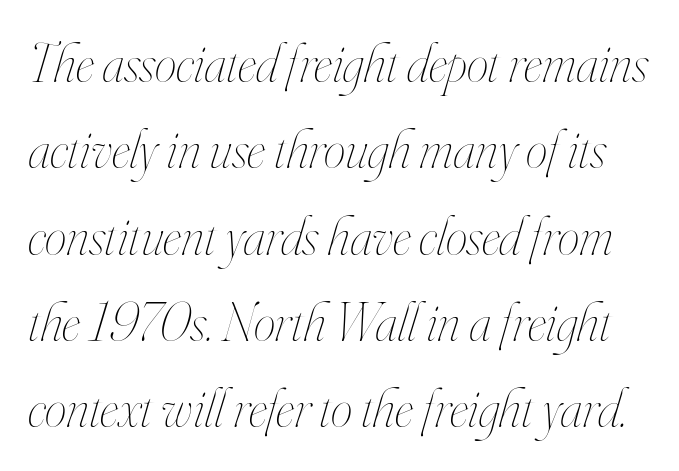
The image shows 55 px thin, condensed type, italic (leaning right); set normal line spacing (1.57x), normal letter spacing, not underlined; high stroke contrast and a small x-height.
